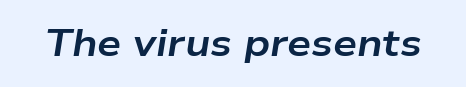
{"italic": "yes", "lean": "right", "slant_degrees": 9, "bold": "yes", "weight": "bold", "width": "wide", "stroke_contrast": "low", "x_height": "medium", "monospaced": "no", "underline": "no", "letter_spacing": "normal", "letter_spacing_em": 0.0, "glyph_px": 38}
